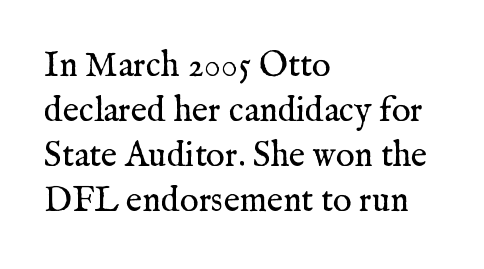
{"serif": "yes", "italic": "no", "bold": "no", "weight": "regular", "width": "normal", "stroke_contrast": "medium", "x_height": "medium", "monospaced": "no", "underline": "no", "align": "left", "line_spacing": "normal", "line_spacing_ratio": 1.29, "letter_spacing": "normal", "letter_spacing_em": 0.0, "glyph_px": 35}
